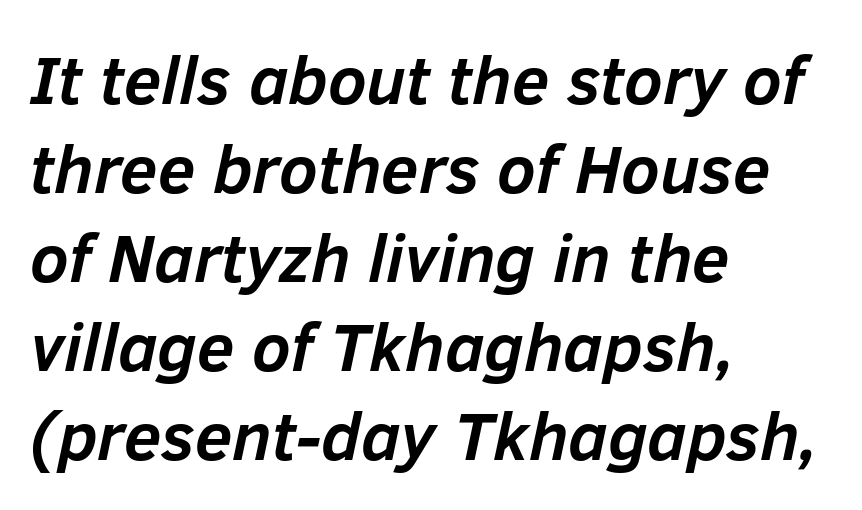
{"italic": "yes", "lean": "right", "slant_degrees": 12, "bold": "yes", "weight": "semibold", "width": "normal", "stroke_contrast": "low", "x_height": "medium", "monospaced": "no", "underline": "no", "align": "left", "line_spacing": "normal", "line_spacing_ratio": 1.31, "letter_spacing": "normal", "letter_spacing_em": 0.0, "glyph_px": 68}
